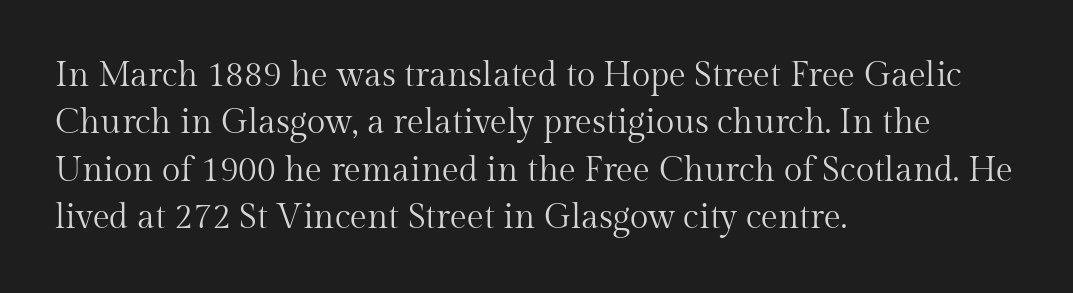
Q: Is the text bold? A: No.
Q: Is the text italic (slanted)? A: No, it is upright.
Q: Is the typeface a serif or a sans-serif typeface? A: Serif.
Q: Is the text underlined? A: No.
Q: How is the paragraph aligned? A: Left-aligned.
Q: Is the spacing between letters normal or unusually wide? A: Normal.
Q: Is the spacing between lines tight, normal or loose? A: Normal.
Q: Width (condensed, normal, or wide)? A: Normal.
Q: Stroke contrast? A: Medium.
Q: x-height? A: Medium.
Q: Monospaced? A: No.
